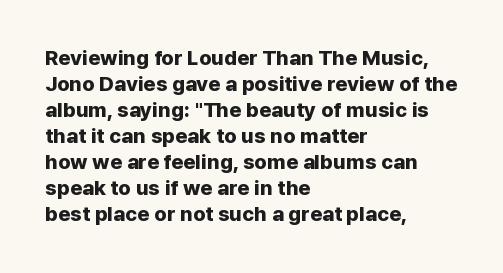
Q: Is the text bold? A: Yes.
Q: Is the text italic (slanted)? A: No, it is upright.
Q: Is the text underlined? A: No.
Q: How is the paragraph aligned? A: Left-aligned.
Q: Is the spacing between letters normal or unusually wide? A: Normal.
